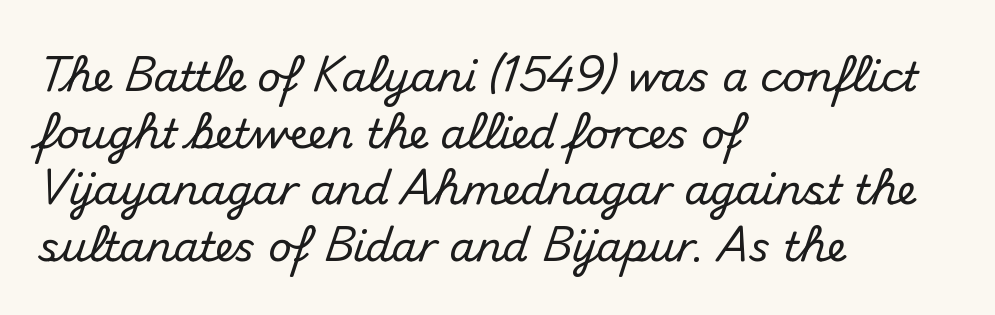
{"serif": "no", "width": "normal", "stroke_contrast": "medium", "x_height": "small", "monospaced": "no", "underline": "no", "align": "left", "line_spacing": "normal", "line_spacing_ratio": 1.38, "letter_spacing": "normal", "letter_spacing_em": 0.0, "glyph_px": 41}
